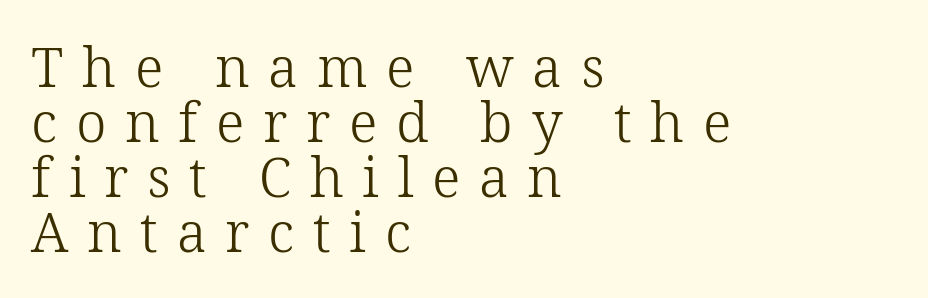
Observe the serifs anchoring each vertical stroke in this sample. The rendering anchors every line to the left-hand side. Proportional: the letters do not fall into vertical columns. Substantial extra tracking has been applied to these lines. The passage shown stacks its lines with hardly any gap. The typography opts for an upright posture over an oblique one.
